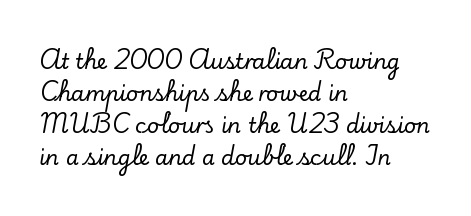
The image shows 21 px text type; set left-aligned, normal line spacing (1.53x), normal letter spacing, not underlined.
